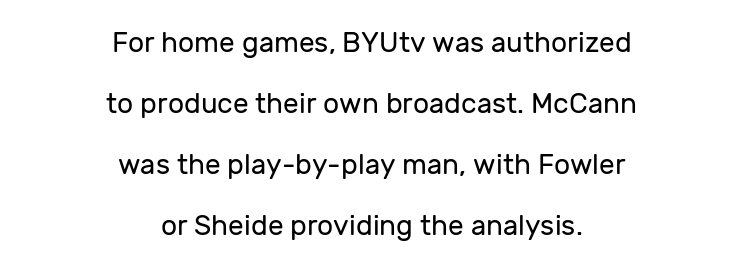
{"serif": "no", "italic": "no", "bold": "no", "weight": "regular", "width": "normal", "stroke_contrast": "low", "x_height": "medium", "monospaced": "no", "underline": "no", "align": "center", "line_spacing": "loose", "line_spacing_ratio": 2.18, "letter_spacing": "normal", "letter_spacing_em": 0.0, "glyph_px": 28}
